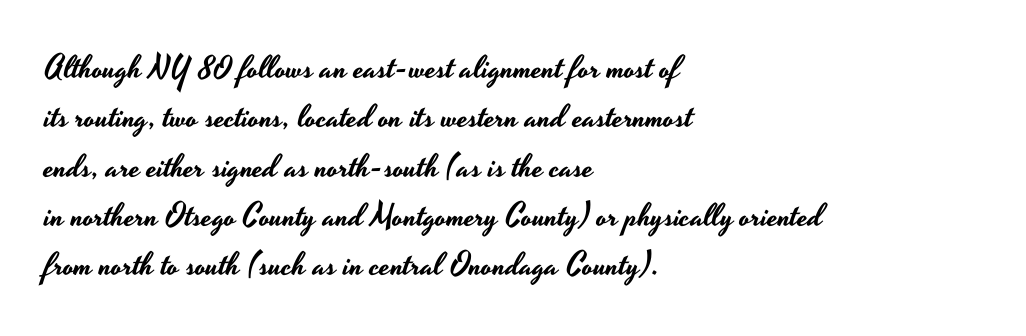
Q: Is the text italic (slanted)? A: Yes.
Q: Is the typeface a serif or a sans-serif typeface? A: Sans-serif.
Q: Is the text underlined? A: No.
Q: How is the paragraph aligned? A: Left-aligned.
Q: Is the spacing between letters normal or unusually wide? A: Normal.
Q: Is the spacing between lines tight, normal or loose? A: Normal.
Q: Width (condensed, normal, or wide)? A: Wide.
Q: Stroke contrast? A: Low.
Q: x-height? A: Small.
Q: Monospaced? A: No.
